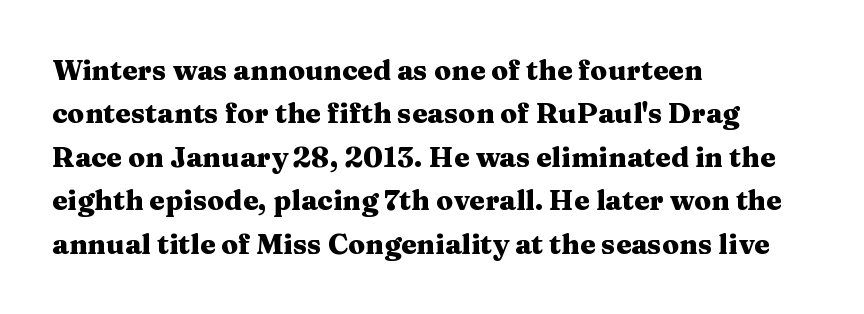
Nope, not italic — everything's standing straight. If you drew a ruler down the left edge, every line would touch it. Glyph-to-glyph distance matches everyday printed text. A bare baseline throughout the passage.
